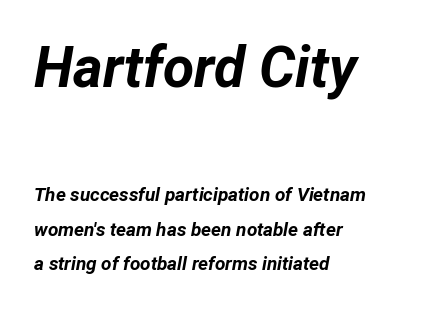
{"italic": "yes", "lean": "right", "slant_degrees": 12, "bold": "yes", "weight": "bold", "width": "normal", "stroke_contrast": "low", "x_height": "medium", "monospaced": "no", "underline": "no", "align": "left", "line_spacing_ratio": 1.82, "letter_spacing": "normal", "letter_spacing_em": 0.0, "larger_block": "first", "size_ratio": 3.0, "glyph_px": 57}
